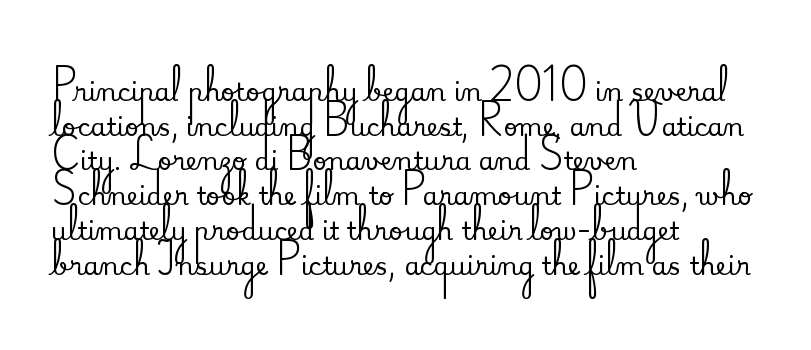
Q: Is the text italic (slanted)? A: No, it is upright.
Q: Is the text underlined? A: No.
Q: How is the paragraph aligned? A: Left-aligned.
Q: Is the spacing between letters normal or unusually wide? A: Normal.
Q: Is the spacing between lines tight, normal or loose? A: Normal.
